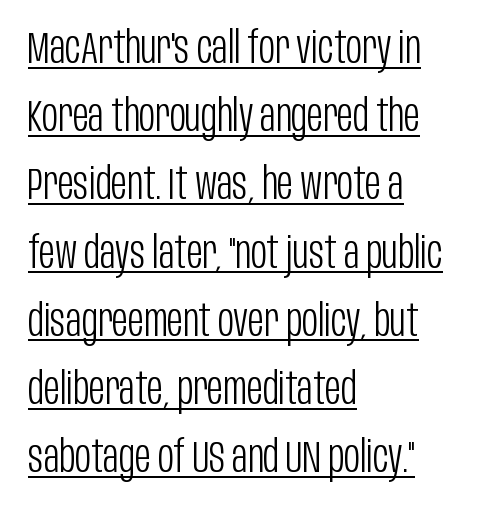
Q: Is the text bold? A: No.
Q: Is the text italic (slanted)? A: No, it is upright.
Q: Is the typeface a serif or a sans-serif typeface? A: Sans-serif.
Q: Is the text underlined? A: Yes.
Q: How is the paragraph aligned? A: Left-aligned.
Q: Is the spacing between letters normal or unusually wide? A: Normal.
Q: Is the spacing between lines tight, normal or loose? A: Normal.
Q: Width (condensed, normal, or wide)? A: Condensed.
Q: Stroke contrast? A: Low.
Q: x-height? A: Large.
Q: Monospaced? A: No.
